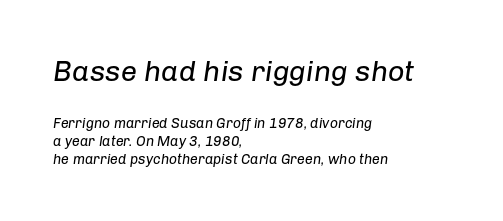
The image shows 29 px regular-weight type, italic (leaning right); set left-aligned, normal line spacing (1.29x), normal letter spacing, not underlined; the first (top) block is 2.07x larger; low stroke contrast and a medium x-height.
